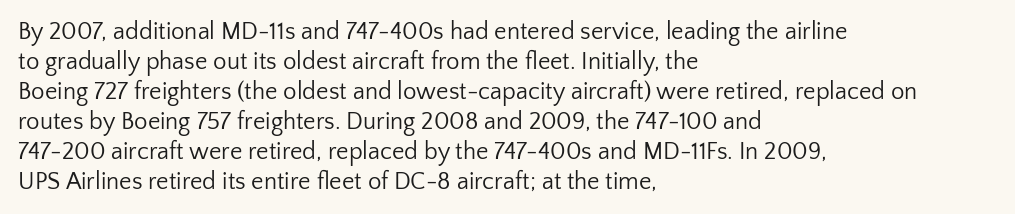
{"italic": "no", "bold": "no", "underline": "no", "align": "left", "line_spacing": "normal", "line_spacing_ratio": 1.25, "letter_spacing": "normal", "letter_spacing_em": 0.0, "glyph_px": 24}
